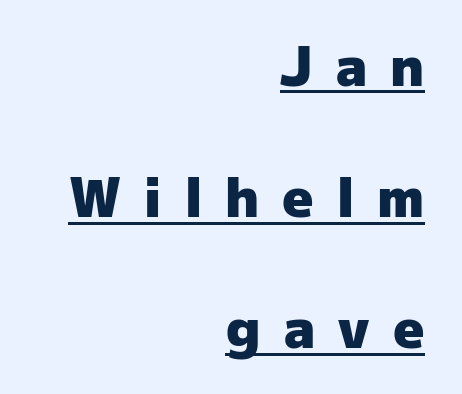
The image shows 54 px heavy sans-serif type, upright; set right-aligned, loose line spacing (2.43x), unusually wide letter spacing (+0.43 em), underlined; low stroke contrast and a medium x-height.
